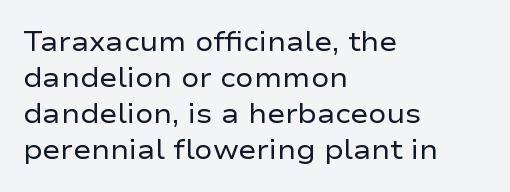
A clean baseline with only descenders dipping below it. The letters stand upright; this is a roman face. The letterforms sit shoulder to shoulder at normal distance. The compositor pushed each line to the left boundary.
